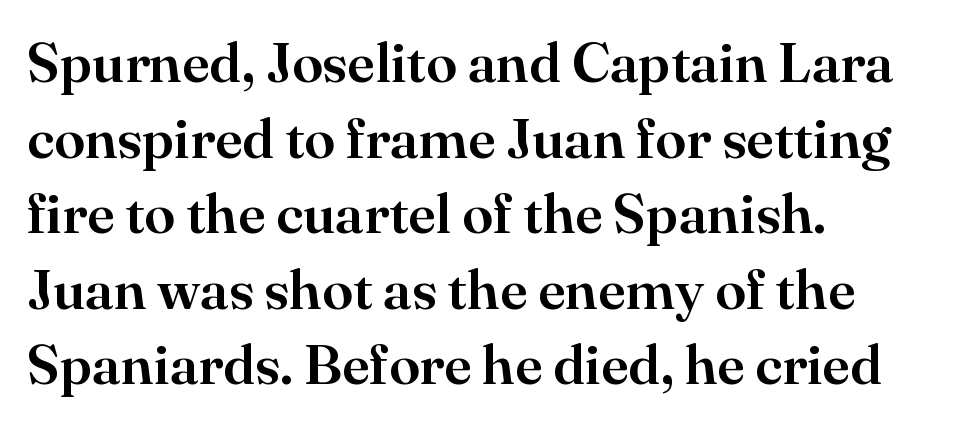
Q: Is the text italic (slanted)? A: No, it is upright.
Q: Is the typeface a serif or a sans-serif typeface? A: Serif.
Q: Is the text underlined? A: No.
Q: How is the paragraph aligned? A: Left-aligned.
Q: Is the spacing between letters normal or unusually wide? A: Normal.
Q: Is the spacing between lines tight, normal or loose? A: Normal.
Q: Width (condensed, normal, or wide)? A: Normal.
Q: Stroke contrast? A: High.
Q: x-height? A: Small.
Q: Monospaced? A: No.
